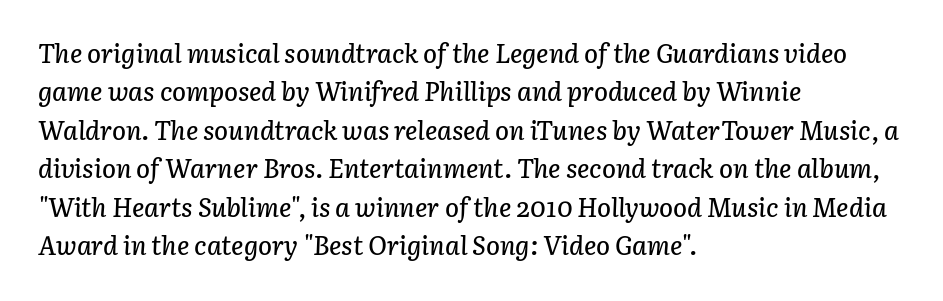
A bare baseline throughout the passage. The tracking reads as untouched default to a designer's eye. Students, observe: this is what conventionally led text looks like. Notice how the passage keeps a crisp vertical edge on the left only. Italic? Definitely — the glyphs are oblique.
